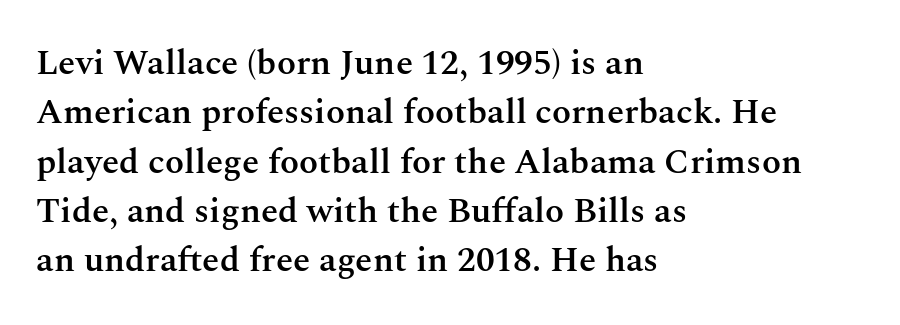
{"serif": "yes", "italic": "no", "bold": "semi", "weight": "semibold", "width": "normal", "stroke_contrast": "medium", "x_height": "medium", "monospaced": "no", "underline": "no", "align": "left", "line_spacing": "normal", "line_spacing_ratio": 1.41, "letter_spacing": "normal", "letter_spacing_em": 0.0, "glyph_px": 35}
